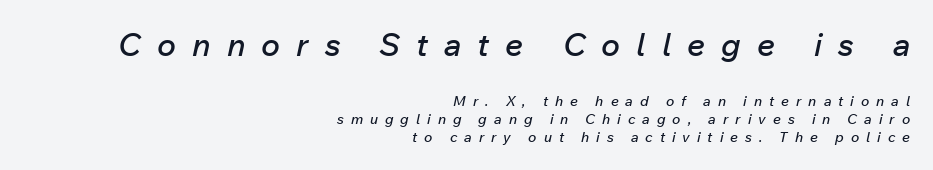
Each word looks stretched out because of the extra space between its letters. Does the copy run flush right? Yes — the right margin is perfectly even. Underline: absent. The passage shown stacks its lines at a standard gap.
